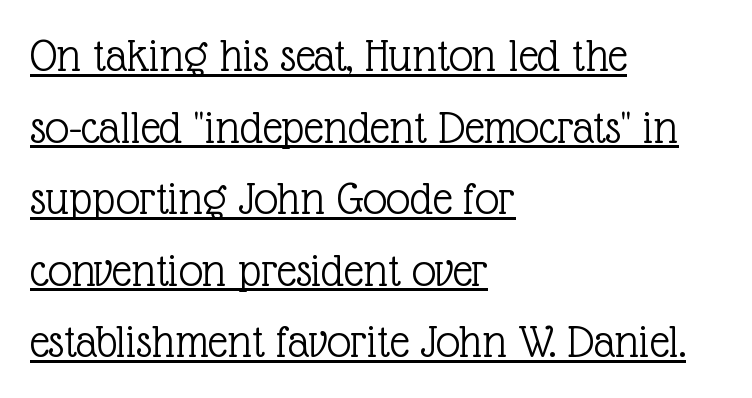
Q: Is the text bold? A: No.
Q: Is the text italic (slanted)? A: No, it is upright.
Q: Is the typeface a serif or a sans-serif typeface? A: Serif.
Q: Is the text underlined? A: Yes.
Q: How is the paragraph aligned? A: Left-aligned.
Q: Is the spacing between letters normal or unusually wide? A: Normal.
Q: Is the spacing between lines tight, normal or loose? A: Normal.
Q: Width (condensed, normal, or wide)? A: Normal.
Q: x-height? A: Medium.
Q: Monospaced? A: No.
